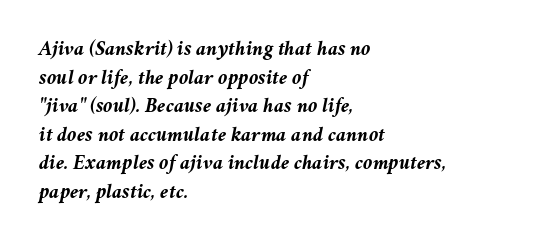
The letters are slanted; this is an italic face. There is no visible air inserted between adjacent glyphs. The passage shown is not underscored anywhere. The block of text has a typical density, with ordinary space between rows. A dark, heavy texture on the line: the type is bold. Typeset ragged right — the left edge is the straight one.
